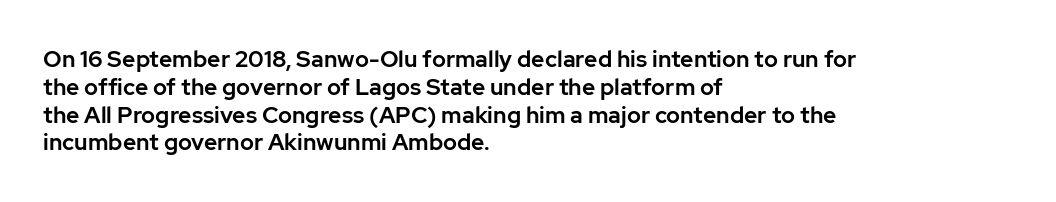
The image shows 23 px text type, upright; set left-aligned, line spacing 1.21x, normal letter spacing, not underlined.
